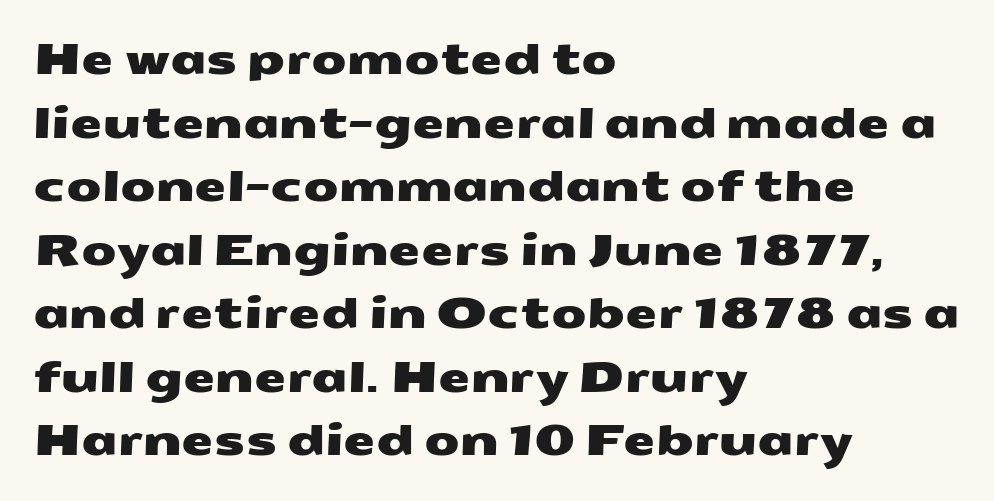
Q: Is the typeface a serif or a sans-serif typeface? A: Sans-serif.
Q: Is the text underlined? A: No.
Q: How is the paragraph aligned? A: Left-aligned.
Q: Is the spacing between letters normal or unusually wide? A: Normal.
Q: Is the spacing between lines tight, normal or loose? A: Normal.
Q: Width (condensed, normal, or wide)? A: Wide.
Q: Stroke contrast? A: Medium.
Q: x-height? A: Medium.
Q: Monospaced? A: No.
